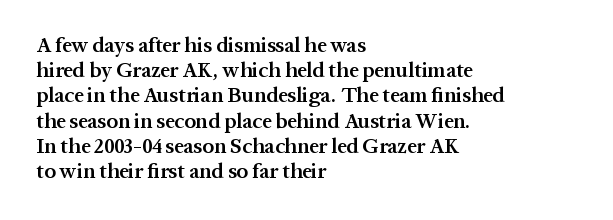
{"italic": "no", "bold": "semi", "underline": "no", "align": "left", "line_spacing_ratio": 1.2, "letter_spacing": "normal", "letter_spacing_em": 0.0, "glyph_px": 21}
